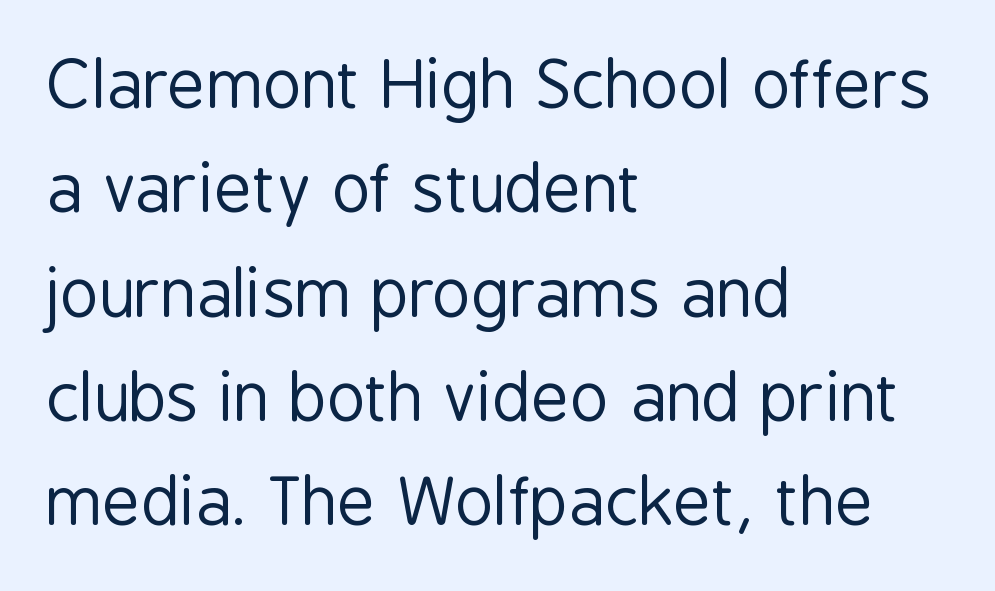
{"serif": "no", "italic": "no", "bold": "no", "weight": "regular", "width": "condensed", "stroke_contrast": "low", "x_height": "medium", "monospaced": "no", "underline": "no", "align": "left", "line_spacing": "normal", "line_spacing_ratio": 1.58, "letter_spacing": "normal", "letter_spacing_em": 0.0, "glyph_px": 66}
